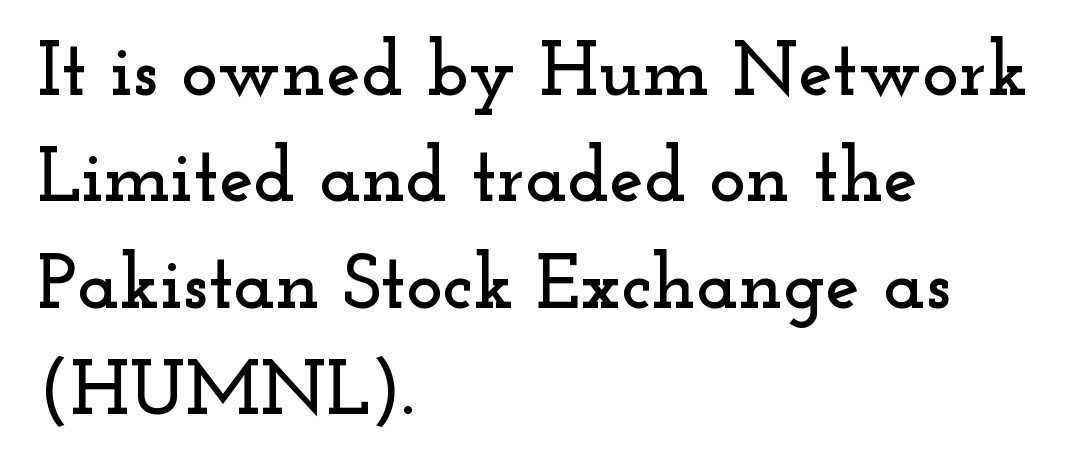
{"serif": "yes", "italic": "no", "width": "wide", "stroke_contrast": "low", "x_height": "small", "monospaced": "no", "underline": "no", "align": "left", "line_spacing": "normal", "line_spacing_ratio": 1.38, "letter_spacing": "normal", "letter_spacing_em": 0.0, "glyph_px": 77}
